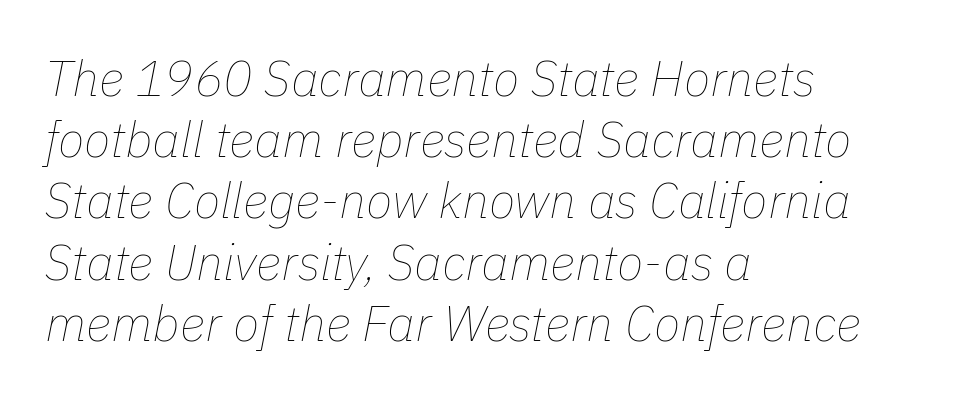
Q: Is the text bold? A: No.
Q: Is the text italic (slanted)? A: Yes, it leans right by about 11 degrees.
Q: Is the text underlined? A: No.
Q: How is the paragraph aligned? A: Left-aligned.
Q: Is the spacing between letters normal or unusually wide? A: Normal.
Q: Is the spacing between lines tight, normal or loose? A: Normal.
Q: Width (condensed, normal, or wide)? A: Normal.
Q: Stroke contrast? A: Low.
Q: x-height? A: Medium.
Q: Monospaced? A: No.
